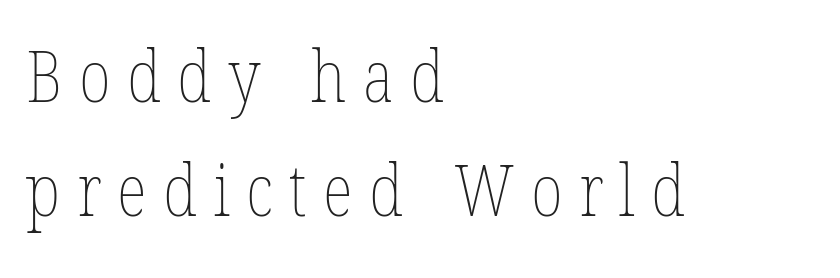
{"bold": "no", "weight": "thin", "width": "condensed", "stroke_contrast": "low", "x_height": "medium", "monospaced": "no", "underline": "no", "align": "left", "line_spacing": "normal", "line_spacing_ratio": 1.61, "letter_spacing": "wide", "letter_spacing_em": 0.23, "glyph_px": 71}
